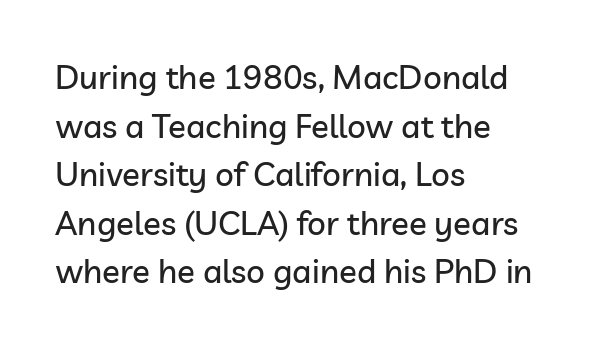
Check the space under the baseline: it is left empty. Is the block centered? No — it sits flush against the left margin. The letters carry no serifs — their stems end cleanly without finishing strokes. Looks like regular typesetting: each glyph gets only the width it needs. Leading: standard. Nope, not italic — everything's standing straight.
